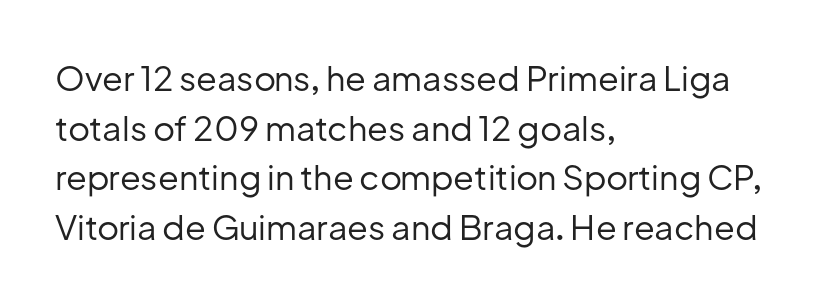
Q: Is the text bold? A: No.
Q: Is the text italic (slanted)? A: No, it is upright.
Q: Is the typeface a serif or a sans-serif typeface? A: Sans-serif.
Q: Is the text underlined? A: No.
Q: How is the paragraph aligned? A: Left-aligned.
Q: Is the spacing between letters normal or unusually wide? A: Normal.
Q: Is the spacing between lines tight, normal or loose? A: Normal.
Q: Width (condensed, normal, or wide)? A: Normal.
Q: Stroke contrast? A: Low.
Q: x-height? A: Medium.
Q: Monospaced? A: No.
